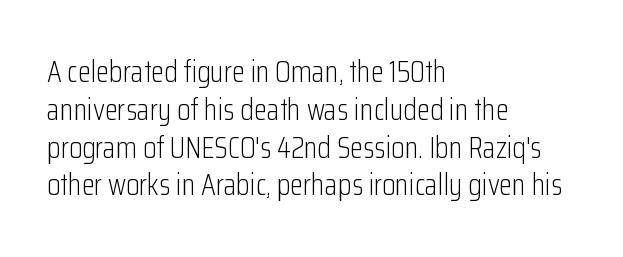
Q: Is the text bold? A: No.
Q: Is the text italic (slanted)? A: No, it is upright.
Q: Is the typeface a serif or a sans-serif typeface? A: Sans-serif.
Q: Is the text underlined? A: No.
Q: How is the paragraph aligned? A: Left-aligned.
Q: Is the spacing between letters normal or unusually wide? A: Normal.
Q: Is the spacing between lines tight, normal or loose? A: Normal.
Q: Width (condensed, normal, or wide)? A: Condensed.
Q: Stroke contrast? A: Low.
Q: x-height? A: Medium.
Q: Monospaced? A: No.
